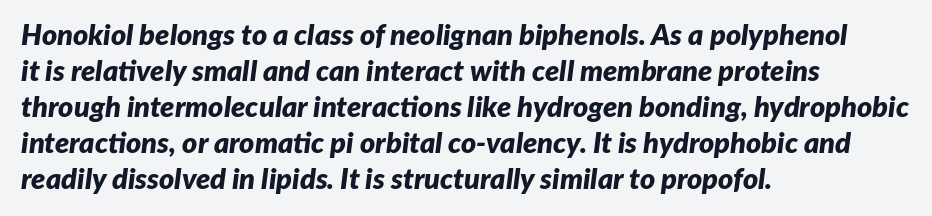
Does the copy run flush right? No — it runs flush left. Pretty heavy lettering here — definitely bold. Honestly, there is no underline to notice here at all. The rendering uses natural spacing where letterforms have individual widths. The axis of the letterforms is tilted away from vertical.
